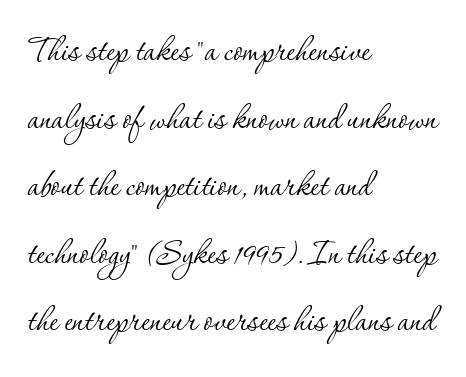
{"serif": "yes", "bold": "no", "weight": "thin", "width": "normal", "stroke_contrast": "low", "x_height": "small", "monospaced": "no", "underline": "no", "align": "left", "line_spacing": "normal", "line_spacing_ratio": 1.57, "letter_spacing": "normal", "letter_spacing_em": 0.0, "glyph_px": 43}
